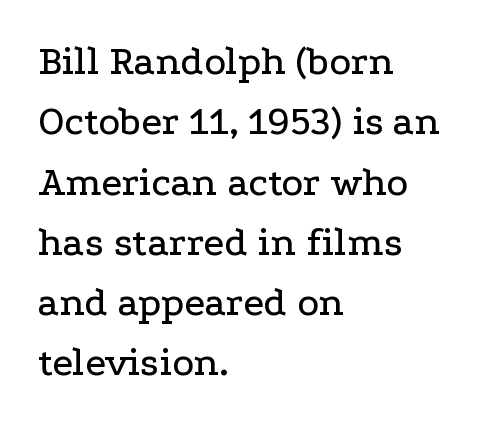
{"serif": "yes", "italic": "no", "width": "wide", "stroke_contrast": "low", "x_height": "medium", "monospaced": "no", "underline": "no", "align": "left", "line_spacing": "normal", "line_spacing_ratio": 1.47, "letter_spacing": "normal", "letter_spacing_em": 0.0, "glyph_px": 41}
